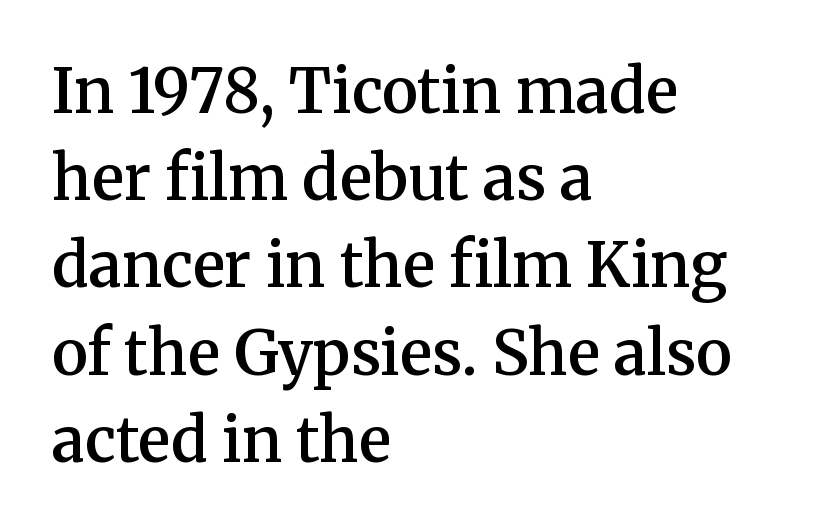
Q: Is the text bold? A: Semi-bold.
Q: Is the text italic (slanted)? A: No, it is upright.
Q: Is the typeface a serif or a sans-serif typeface? A: Serif.
Q: Is the text underlined? A: No.
Q: How is the paragraph aligned? A: Left-aligned.
Q: Is the spacing between letters normal or unusually wide? A: Normal.
Q: Is the spacing between lines tight, normal or loose? A: Normal.
Q: Width (condensed, normal, or wide)? A: Normal.
Q: Stroke contrast? A: Medium.
Q: x-height? A: Medium.
Q: Monospaced? A: No.
